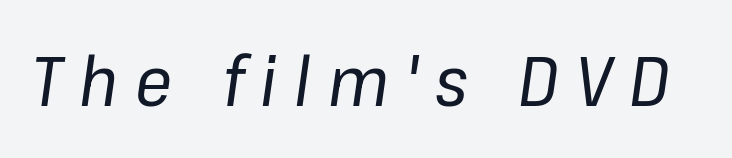
{"italic": "yes", "lean": "right", "slant_degrees": 8, "bold": "no", "weight": "regular", "width": "normal", "stroke_contrast": "low", "x_height": "medium", "monospaced": "no", "underline": "no", "letter_spacing": "wide", "letter_spacing_em": 0.25, "glyph_px": 69}
